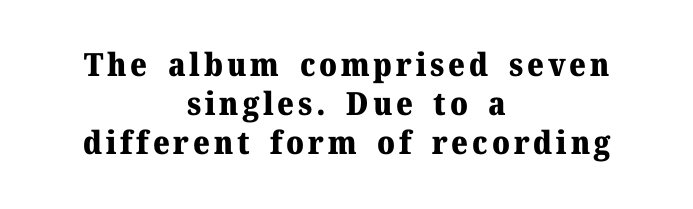
The image shows 32 px heavy serif type, upright; set centered, line spacing 1.22x, not underlined; medium stroke contrast and a medium x-height.
